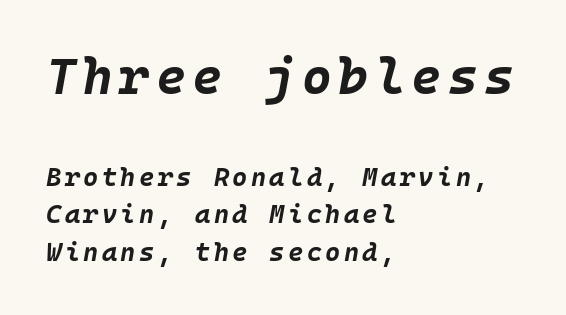
{"italic": "yes", "lean": "right", "slant_degrees": 10, "bold": "yes", "weight": "bold", "width": "normal", "stroke_contrast": "low", "x_height": "large", "underline": "no", "align": "left", "line_spacing": "normal", "line_spacing_ratio": 1.45, "larger_block": "first", "size_ratio": 1.96, "glyph_px": 51}
